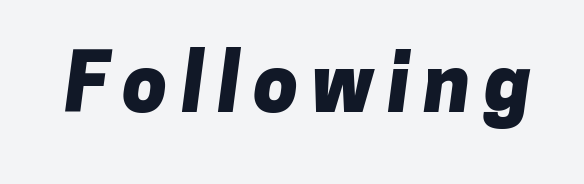
A typesetter would call this proportional, since set widths differ per character. A clean baseline with only descenders dipping below it. A sans-serif font was chosen for this passage. These lines carry a lot of weight — the face is fully bold.
